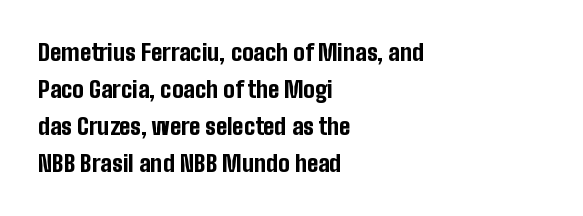
Typesetter's note: full bold, strokes at maximum text heaviness. The gaps between neighbouring characters are ordinary and unremarkable. The letters stand straight up with perfectly vertical stems. This sample keeps an unexceptional amount of space between lines. The zone under the glyphs is completely vacant.
